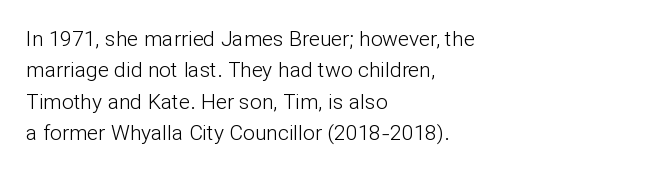
Q: Is the text bold? A: No.
Q: Is the text italic (slanted)? A: No, it is upright.
Q: Is the text underlined? A: No.
Q: How is the paragraph aligned? A: Left-aligned.
Q: Is the spacing between letters normal or unusually wide? A: Normal.
Q: Is the spacing between lines tight, normal or loose? A: Normal.
